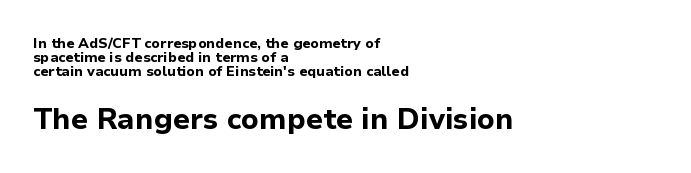
The image shows 29 px bold sans-serif type, upright; set left-aligned, tight line spacing (1.01x), normal letter spacing, not underlined; the second (bottom) block is 2.07x larger; low stroke contrast and a medium x-height.
